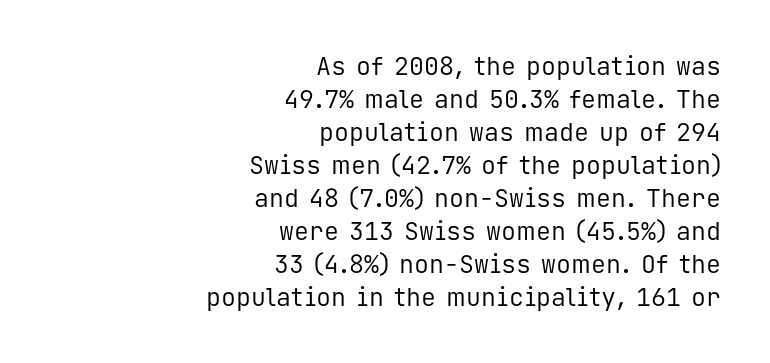
Q: Is the text bold? A: No.
Q: Is the text italic (slanted)? A: No, it is upright.
Q: Is the text underlined? A: No.
Q: How is the paragraph aligned? A: Right-aligned.
Q: Is the spacing between letters normal or unusually wide? A: Normal.
Q: Is the spacing between lines tight, normal or loose? A: Normal.
